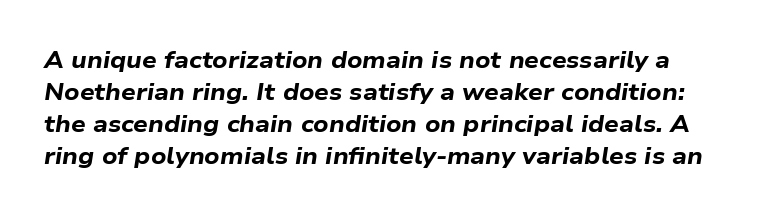
{"italic": "yes", "lean": "right", "slant_degrees": 9, "bold": "yes", "underline": "no", "line_spacing": "normal", "line_spacing_ratio": 1.39, "letter_spacing": "normal", "letter_spacing_em": 0.0, "glyph_px": 23}
